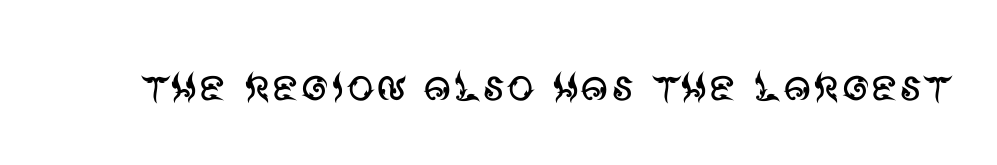
The image shows 55 px regular-weight sans-serif type, upright; set normal letter spacing, not underlined; medium stroke contrast and a large x-height.
